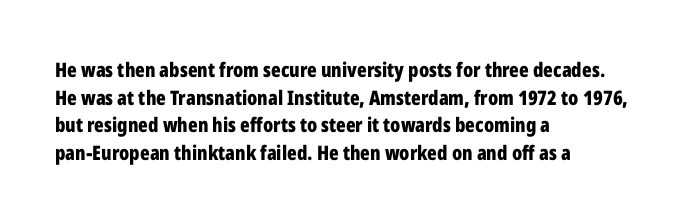
Q: Is the text bold? A: Yes.
Q: Is the text italic (slanted)? A: No, it is upright.
Q: Is the text underlined? A: No.
Q: How is the paragraph aligned? A: Left-aligned.
Q: Is the spacing between letters normal or unusually wide? A: Normal.
Q: Is the spacing between lines tight, normal or loose? A: Normal.
